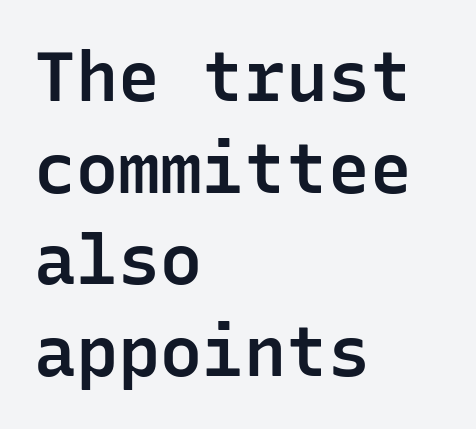
Q: Is the text bold? A: Semi-bold.
Q: Is the text italic (slanted)? A: No, it is upright.
Q: Is the typeface a serif or a sans-serif typeface? A: Sans-serif.
Q: Is the text underlined? A: No.
Q: How is the paragraph aligned? A: Left-aligned.
Q: Is the spacing between letters normal or unusually wide? A: Normal.
Q: Is the spacing between lines tight, normal or loose? A: Normal.
Q: Width (condensed, normal, or wide)? A: Normal.
Q: Stroke contrast? A: Low.
Q: x-height? A: Medium.
Q: Monospaced? A: Yes.
